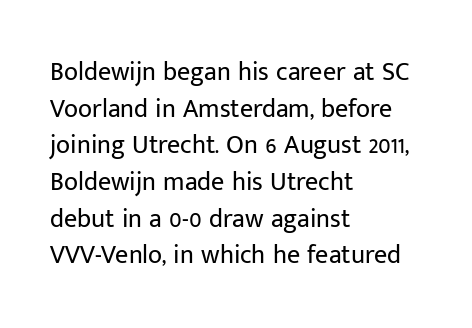
In CSS terms this would be text-align: left. The words here are not underlined. The font is comparable to plain body text, perhaps lighter. Every character sits straight up, as roman type does. The vertical gap from one line to the next is medium. Compared with typical body copy, the letter spacing here is the same.
